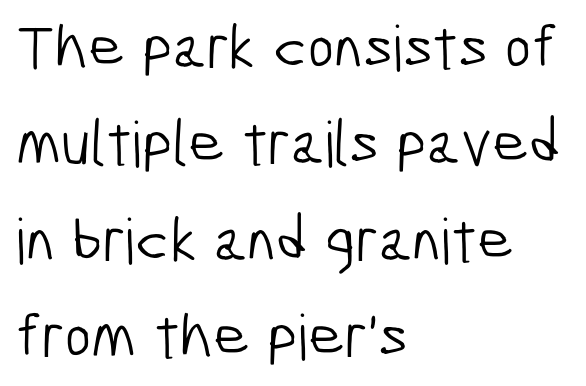
{"serif": "no", "bold": "no", "weight": "light", "width": "condensed", "stroke_contrast": "low", "x_height": "medium", "monospaced": "no", "underline": "no", "align": "left", "line_spacing": "normal", "line_spacing_ratio": 1.53, "letter_spacing": "normal", "letter_spacing_em": 0.0, "glyph_px": 63}
